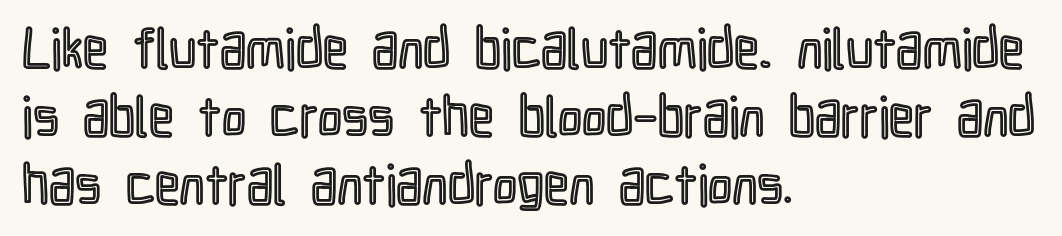
{"italic": "no", "width": "condensed", "x_height": "medium", "monospaced": "no", "underline": "no", "align": "left", "line_spacing_ratio": 1.24, "letter_spacing": "normal", "letter_spacing_em": 0.0, "glyph_px": 55}
